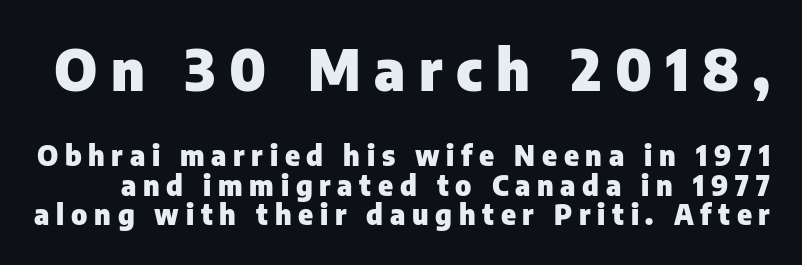
Proportional: the letters do not fall into vertical columns. Letters rest on an invisible, unmarked baseline. The font family rendered here belongs to the sans-serif group. The glyphs have the mass of a bold cut. One glance says dense: line gaps are narrower than usual. The tracking jumps out immediately: characters are airy and widely separated.
